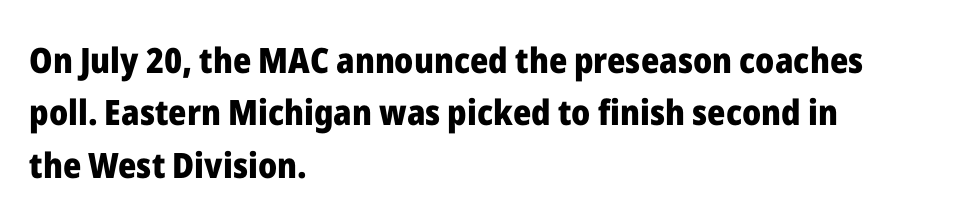
Descender tails drop into unmarked territory. This block has exactly the height ordinary leading produces. The gaps between neighbouring characters are ordinary and unremarkable. Varying glyph widths throughout — classic text-font behaviour.
